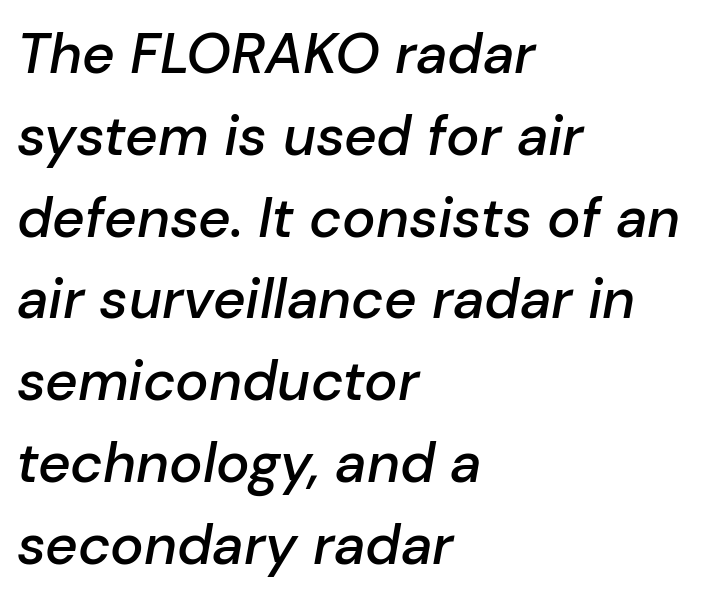
Character widths vary here, with narrow letters taking less room than wide ones. This sample keeps an unexceptional amount of space between lines. The passage shown is semibold, sitting just below true bold. Where is the straight margin? On the left. The space beneath each line is pristine and unruled. Short note: letters normally spaced.
